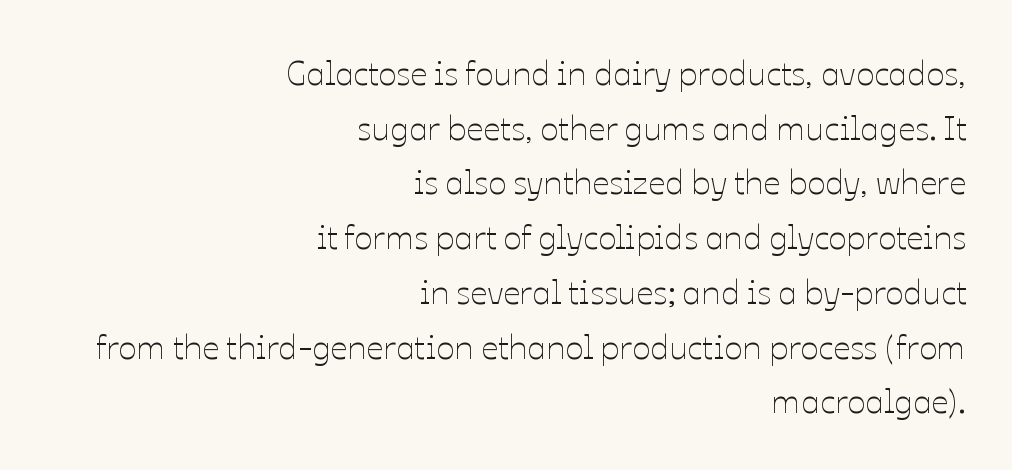
{"italic": "no", "bold": "no", "weight": "thin", "width": "normal", "stroke_contrast": "low", "x_height": "medium", "monospaced": "no", "underline": "no", "align": "right", "line_spacing": "normal", "line_spacing_ratio": 1.61, "letter_spacing": "normal", "letter_spacing_em": 0.0, "glyph_px": 34}
